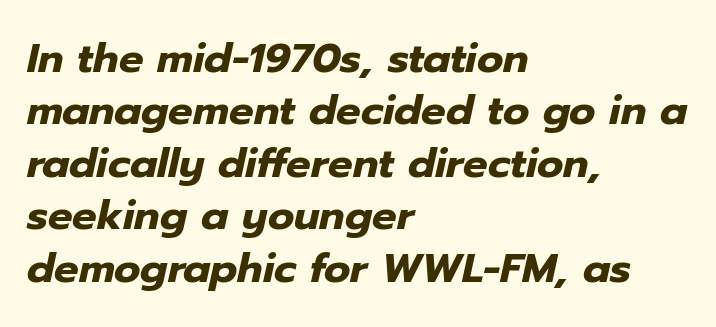
Q: Is the text bold? A: Yes.
Q: Is the text italic (slanted)? A: Yes, it leans right by about 12 degrees.
Q: Is the text underlined? A: No.
Q: How is the paragraph aligned? A: Left-aligned.
Q: Is the spacing between letters normal or unusually wide? A: Normal.
Q: Is the spacing between lines tight, normal or loose? A: Normal.
Q: Width (condensed, normal, or wide)? A: Normal.
Q: Stroke contrast? A: Low.
Q: x-height? A: Medium.
Q: Monospaced? A: No.
